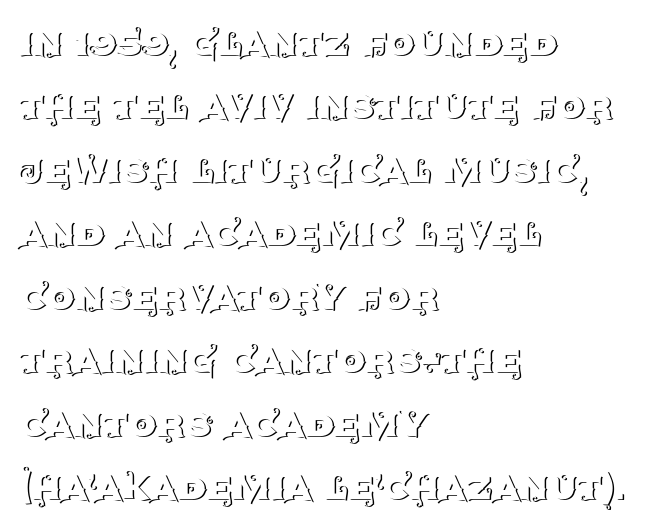
The face used here is rendered with its standard letterfit. Interline gaps are of average width in this sample. Nothing heavy about these letters — not bold at all. Words float on clear page, feet unadorned. Nope, not italic — everything's standing straight.
